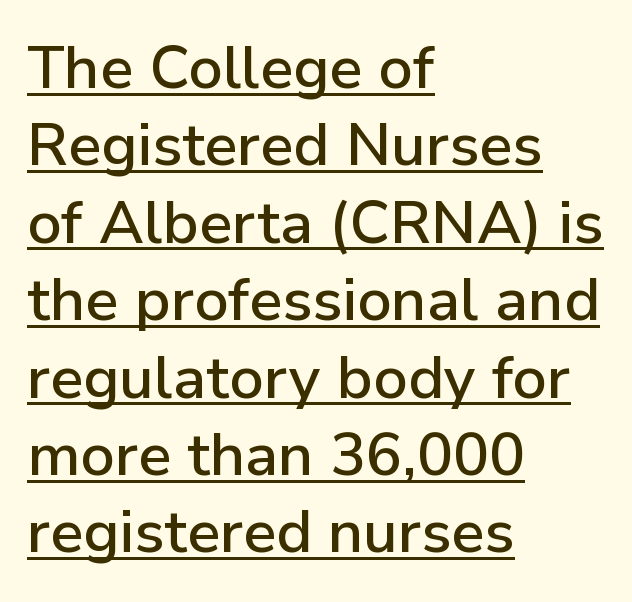
Letterform terminals end flat and unadorned throughout the passage. Tracking here is standard; glyphs follow each other at the usual distance. Honestly, the underline is the first thing you notice here. The rendering uses a moderate line-height, typical for paragraphs. A roman cut, with each character standing at attention.
